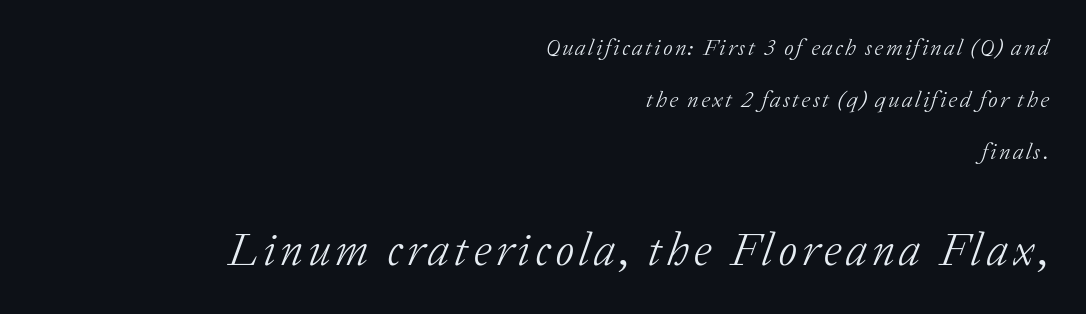
A typesetter would call this leading open, well beyond the default. Yep, that's italic — everything's leaning. The passage shown is typed in a proportional face where columns would drift. Typeset ragged left — the right edge is the straight one. Yep, those are serifs on the letters. Just letters on the line, the space beneath them empty.
